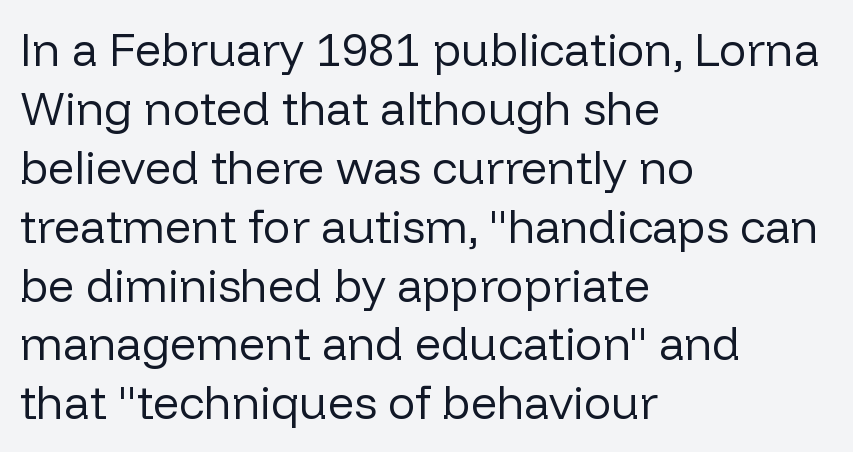
Designer's note — italics off, roman on. The leading is moderate, giving the passage an even texture. These lines are rendered in a variable-pitch font. Heft: none added — not bold. The passage shown is typeset with a sans-serif family. The foot of each line stays bare and open.
